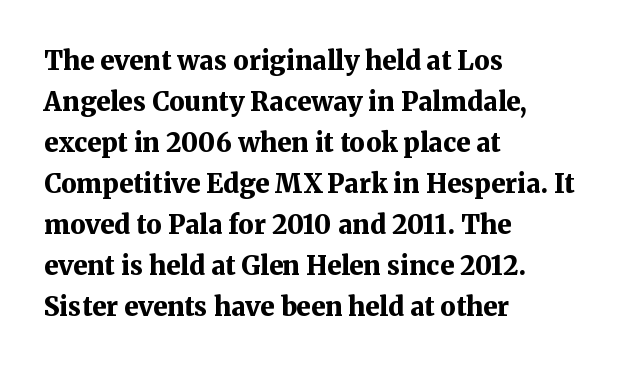
The image shows 26 px bold type, upright; set left-aligned, normal line spacing (1.58x), normal letter spacing, not underlined.
